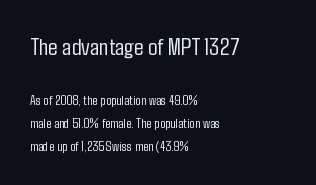
The image shows 25 px text type, upright; set left-aligned, normal line spacing (1.65x), normal letter spacing, not underlined; the first (top) block is 1.79x larger.
